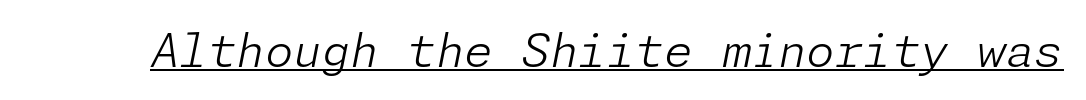
The image shows 46 px light type, italic (leaning right); set normal letter spacing, underlined; low stroke contrast and a medium x-height.
